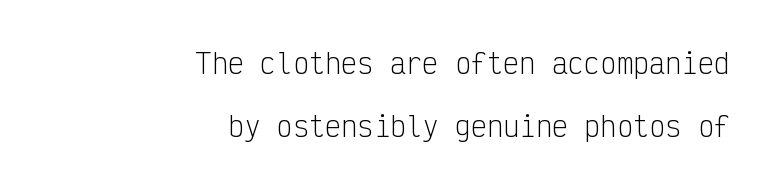
Q: Is the text bold? A: No.
Q: Is the text italic (slanted)? A: No, it is upright.
Q: Is the text underlined? A: No.
Q: How is the paragraph aligned? A: Right-aligned.
Q: Is the spacing between letters normal or unusually wide? A: Normal.
Q: Is the spacing between lines tight, normal or loose? A: Loose.
